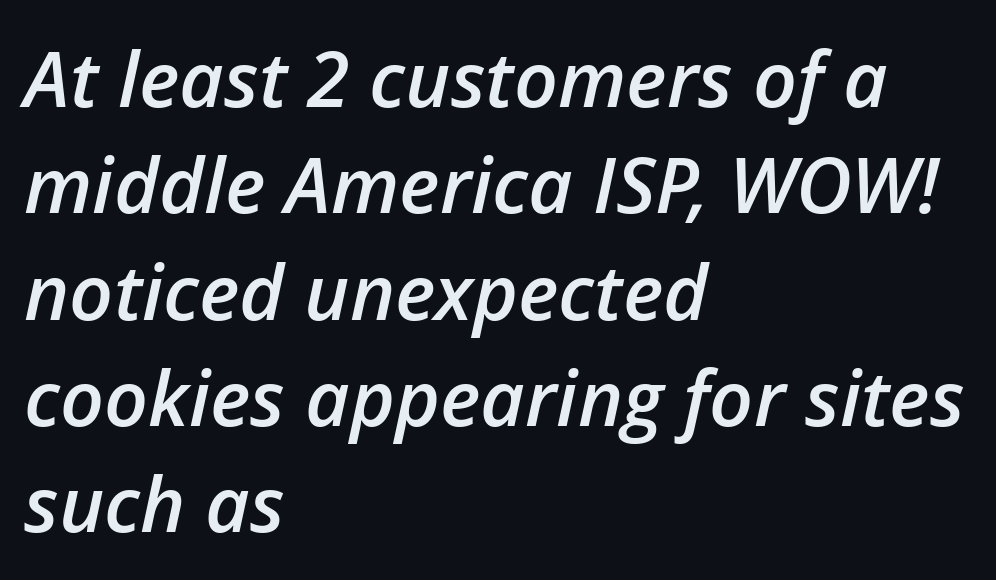
The image shows 77 px semibold type, italic (leaning right); set left-aligned, normal line spacing (1.38x), normal letter spacing, not underlined; low stroke contrast and a medium x-height.
